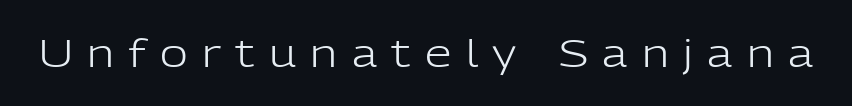
Q: Is the text bold? A: No.
Q: Is the text italic (slanted)? A: No, it is upright.
Q: Is the typeface a serif or a sans-serif typeface? A: Sans-serif.
Q: Is the text underlined? A: No.
Q: Is the spacing between letters normal or unusually wide? A: Unusually wide.
Q: Width (condensed, normal, or wide)? A: Normal.
Q: Stroke contrast? A: Low.
Q: x-height? A: Medium.
Q: Monospaced? A: No.
